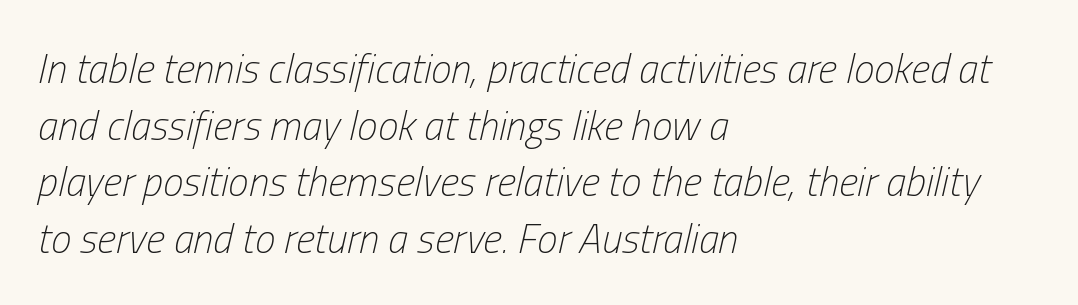
The image shows 41 px light, condensed type, italic (leaning right); set left-aligned, normal line spacing (1.38x), normal letter spacing, not underlined; low stroke contrast and a medium x-height.
